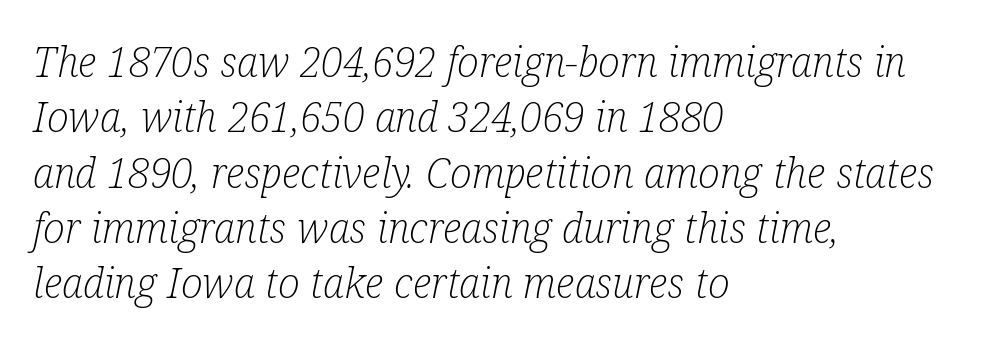
{"serif": "yes", "italic": "yes", "lean": "right", "slant_degrees": 12, "bold": "no", "weight": "light", "width": "condensed", "stroke_contrast": "low", "x_height": "medium", "monospaced": "no", "underline": "no", "align": "left", "line_spacing": "normal", "line_spacing_ratio": 1.35, "letter_spacing": "normal", "letter_spacing_em": 0.0, "glyph_px": 41}
